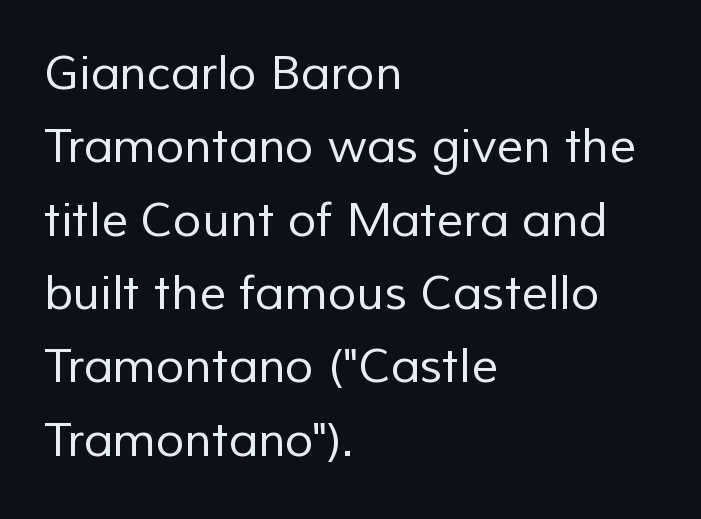
The image shows 47 px regular-weight sans-serif type; set left-aligned, normal line spacing (1.56x), normal letter spacing, not underlined; low stroke contrast and a medium x-height.
